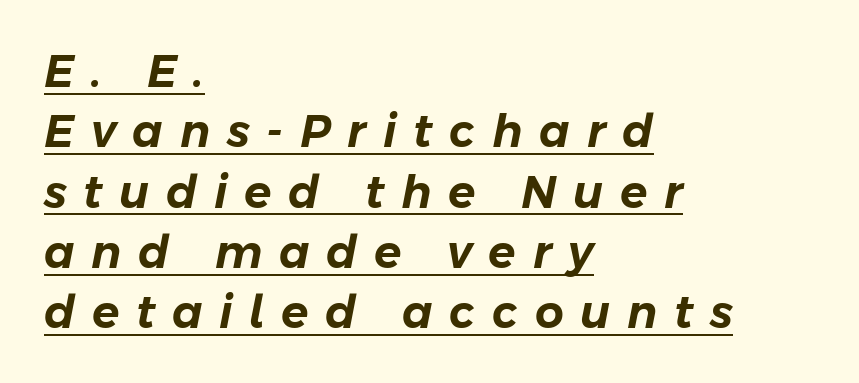
Quick note: underline on. The setting favours the left margin, as ordinary paragraphs usually do. There is plenty of visible air inserted between adjacent glyphs. Character widths vary here, with narrow letters taking less room than wide ones. A typesetter would call this leading conventional body-copy spacing. The font's italic variant was chosen for this text.
